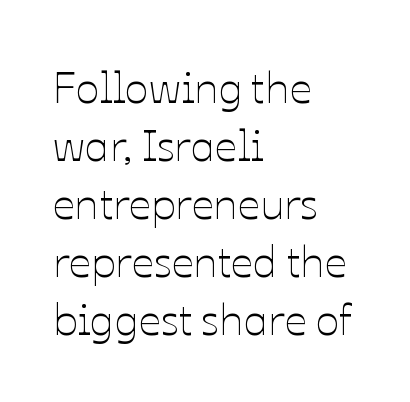
Q: Is the text bold? A: No.
Q: Is the text italic (slanted)? A: No, it is upright.
Q: Is the text underlined? A: No.
Q: How is the paragraph aligned? A: Left-aligned.
Q: Is the spacing between letters normal or unusually wide? A: Normal.
Q: Is the spacing between lines tight, normal or loose? A: Normal.
Q: Width (condensed, normal, or wide)? A: Normal.
Q: Stroke contrast? A: Low.
Q: x-height? A: Medium.
Q: Monospaced? A: No.
